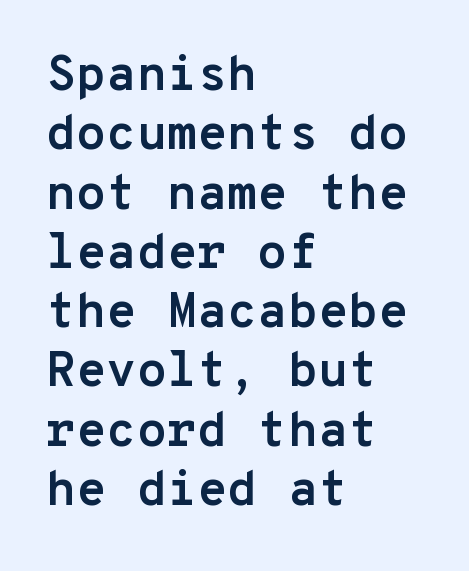
The image shows 49 px semibold sans-serif type, upright, monospaced; set left-aligned, line spacing 1.21x, normal letter spacing, not underlined; low stroke contrast and a medium x-height.
